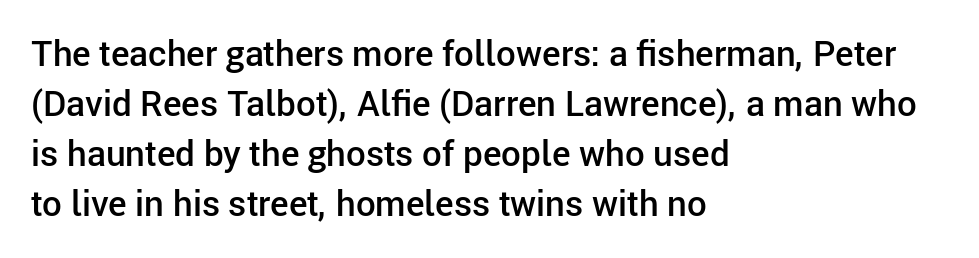
Q: Is the text bold? A: Semi-bold.
Q: Is the text italic (slanted)? A: No, it is upright.
Q: Is the typeface a serif or a sans-serif typeface? A: Sans-serif.
Q: Is the text underlined? A: No.
Q: How is the paragraph aligned? A: Left-aligned.
Q: Is the spacing between letters normal or unusually wide? A: Normal.
Q: Is the spacing between lines tight, normal or loose? A: Normal.
Q: Width (condensed, normal, or wide)? A: Normal.
Q: Stroke contrast? A: Low.
Q: x-height? A: Medium.
Q: Monospaced? A: No.
